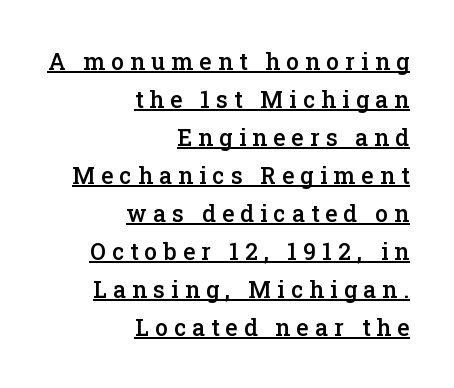
The image shows 23 px text type, upright; set right-aligned, normal line spacing (1.65x), unusually wide letter spacing (+0.27 em), underlined.
